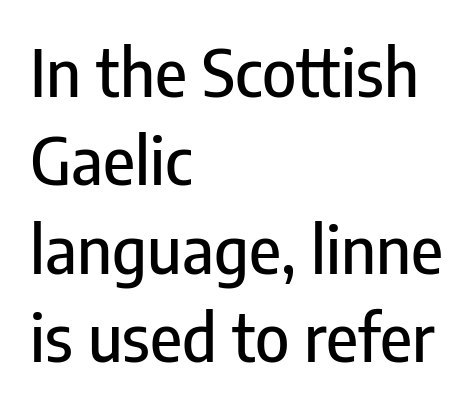
The typeface chosen for these lines omits serifs. Words appear dense and cohesive because spacing is normal. Unmarked baselines from the first word to the last. This is roman type, the default non-slanted kind.
